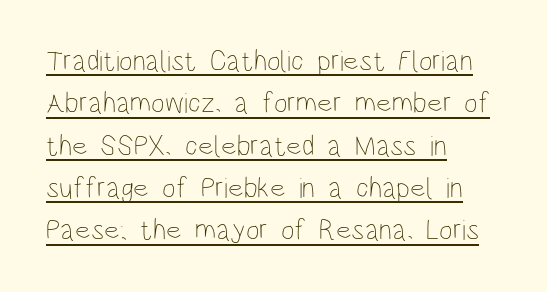
The image shows 29 px thin, condensed type, upright; set left-aligned, normal line spacing (1.46x), normal letter spacing, underlined; low stroke contrast and a large x-height.
